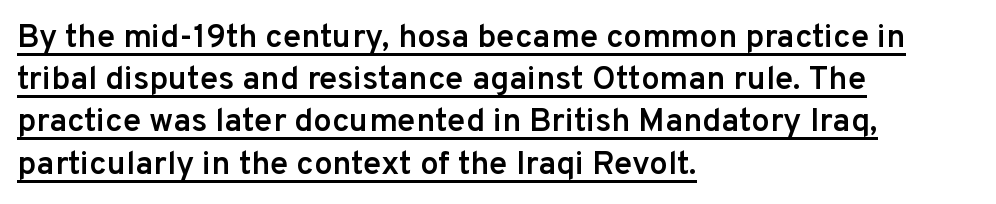
Default kerning and tracking; the words read as compact shapes. A continuous stroke trails under the words, as in a hyperlink. Is there any slant? The stems are plumb. The rendering anchors every line to the left-hand side. Does the type have serifs? No, each stem ends abruptly. Weight: semibold (demi).
